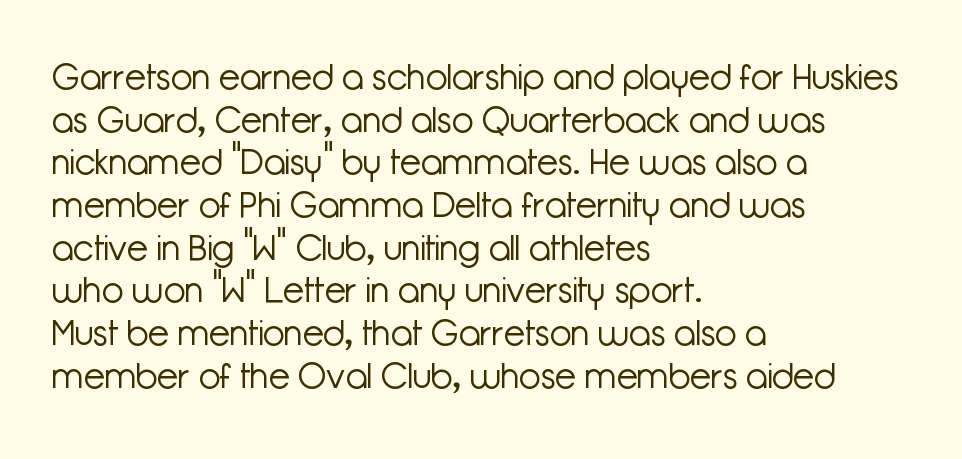
{"serif": "no", "italic": "no", "bold": "no", "weight": "light", "width": "normal", "stroke_contrast": "low", "x_height": "medium", "monospaced": "no", "underline": "no", "align": "left", "line_spacing_ratio": 1.22, "letter_spacing": "normal", "letter_spacing_em": 0.0, "glyph_px": 35}
